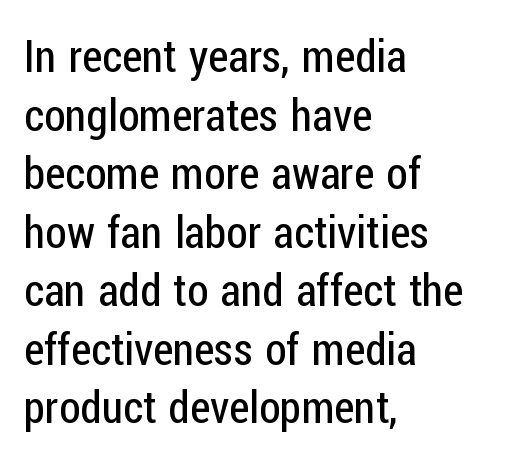
Q: Is the text bold? A: No.
Q: Is the text italic (slanted)? A: No, it is upright.
Q: Is the typeface a serif or a sans-serif typeface? A: Sans-serif.
Q: Is the text underlined? A: No.
Q: How is the paragraph aligned? A: Left-aligned.
Q: Is the spacing between letters normal or unusually wide? A: Normal.
Q: Is the spacing between lines tight, normal or loose? A: Normal.
Q: Width (condensed, normal, or wide)? A: Condensed.
Q: Stroke contrast? A: Low.
Q: x-height? A: Medium.
Q: Monospaced? A: No.
